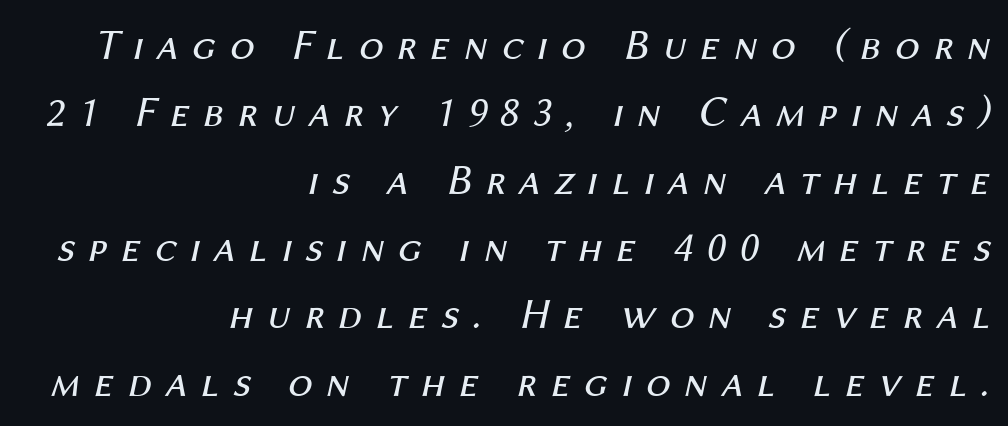
The image shows 44 px regular-weight type, italic (leaning right); set right-aligned, normal line spacing (1.53x), unusually wide letter spacing (+0.3 em), not underlined; medium stroke contrast and a medium x-height.
